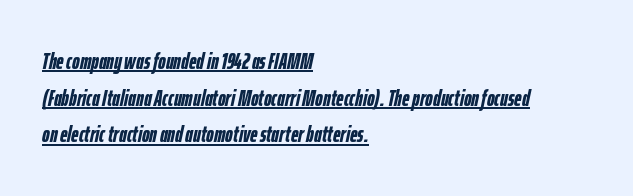
The image shows 23 px bold type, italic (leaning right); set left-aligned, normal line spacing (1.59x), normal letter spacing, underlined.
